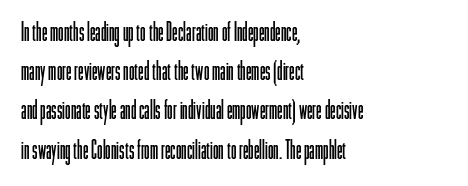
The image shows 25 px text type, upright; set left-aligned, normal line spacing (1.57x), normal letter spacing, not underlined.
